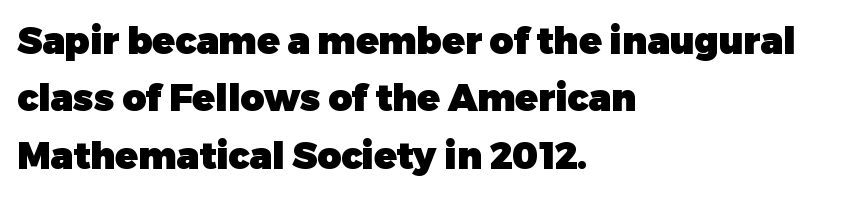
Line spacing here is normal. The baseline area is clear. Short and long lines alike share a common starting point at left. These lines carry a lot of weight — the face is fully bold. Serif or sans? Sans — the stroke terminals are bare.
